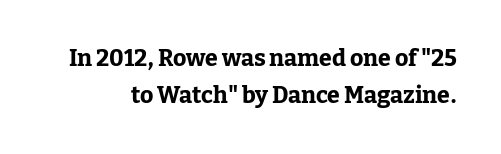
Honestly, the row spacing looks completely unremarkable. Decoration check: the copy has no underline. Posture: vertical. The sample has been set heavy, in full bold. Does extra space separate the letters? No, they use regular spacing.
